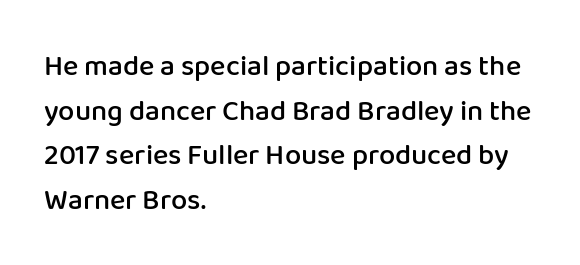
The image shows 29 px semibold sans-serif type, upright; set left-aligned, normal line spacing (1.54x), normal letter spacing, not underlined; low stroke contrast and a medium x-height.
